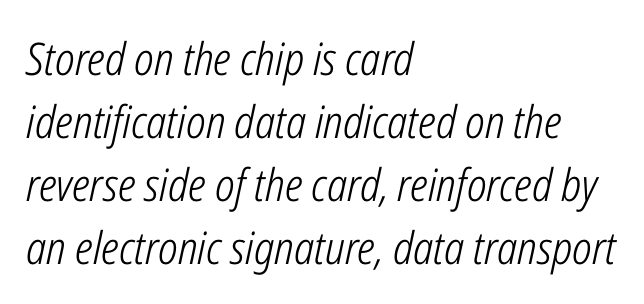
The image shows 45 px light, condensed type, italic (leaning right); set left-aligned, normal line spacing (1.4x), normal letter spacing, not underlined; low stroke contrast and a medium x-height.
